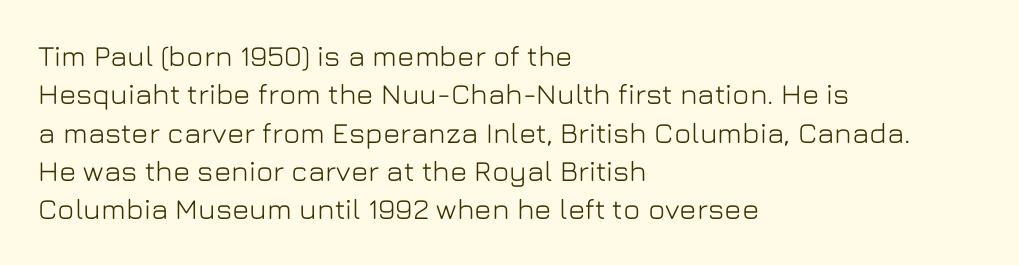
The image shows 29 px sans-serif type, upright; set left-aligned, normal line spacing (1.32x), normal letter spacing, not underlined; low stroke contrast and a medium x-height.
